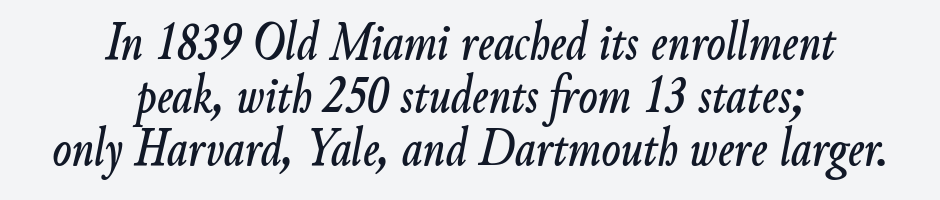
Q: Is the text italic (slanted)? A: Yes, it leans right by about 9 degrees.
Q: Is the text underlined? A: No.
Q: How is the paragraph aligned? A: Centered.
Q: Is the spacing between letters normal or unusually wide? A: Normal.
Q: Is the spacing between lines tight, normal or loose? A: Tight.
Q: Width (condensed, normal, or wide)? A: Condensed.
Q: Stroke contrast? A: Low.
Q: x-height? A: Small.
Q: Monospaced? A: No.
